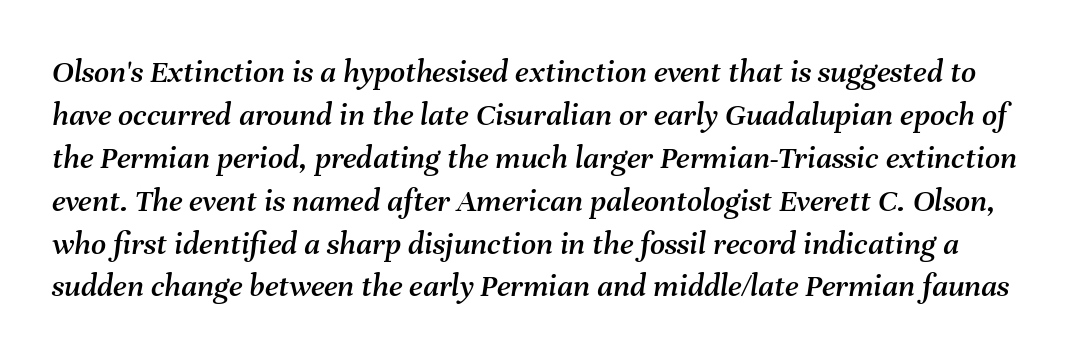
{"italic": "yes", "lean": "right", "slant_degrees": 8, "width": "normal", "stroke_contrast": "medium", "x_height": "medium", "monospaced": "no", "underline": "no", "line_spacing": "normal", "line_spacing_ratio": 1.3, "letter_spacing": "normal", "letter_spacing_em": 0.0, "glyph_px": 33}
